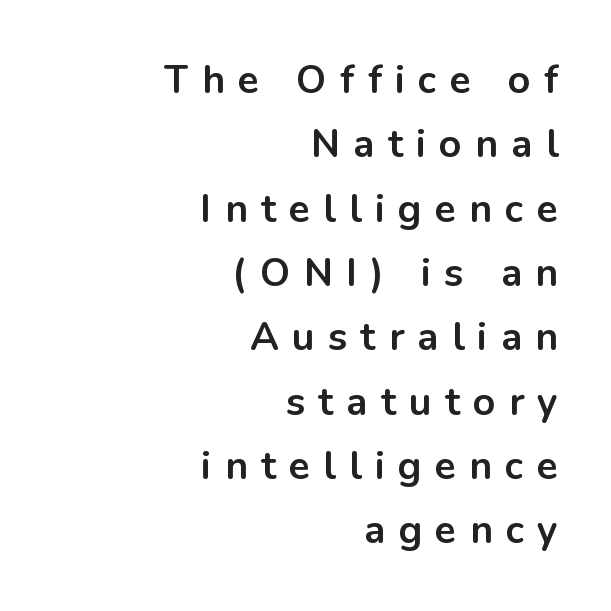
{"serif": "no", "italic": "no", "bold": "yes", "weight": "bold", "width": "normal", "stroke_contrast": "low", "x_height": "medium", "monospaced": "no", "underline": "no", "align": "right", "line_spacing": "normal", "line_spacing_ratio": 1.65, "letter_spacing": "wide", "letter_spacing_em": 0.34, "glyph_px": 39}
